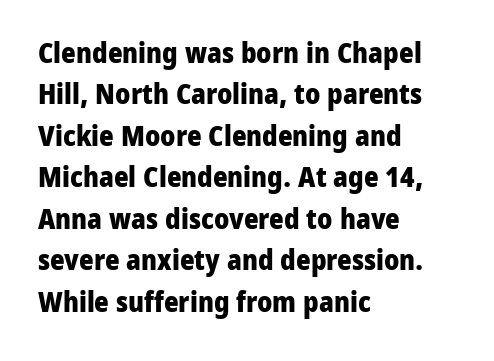
The image shows 28 px heavy sans-serif type, upright; set left-aligned, normal line spacing (1.48x), normal letter spacing, not underlined; low stroke contrast and a medium x-height.
